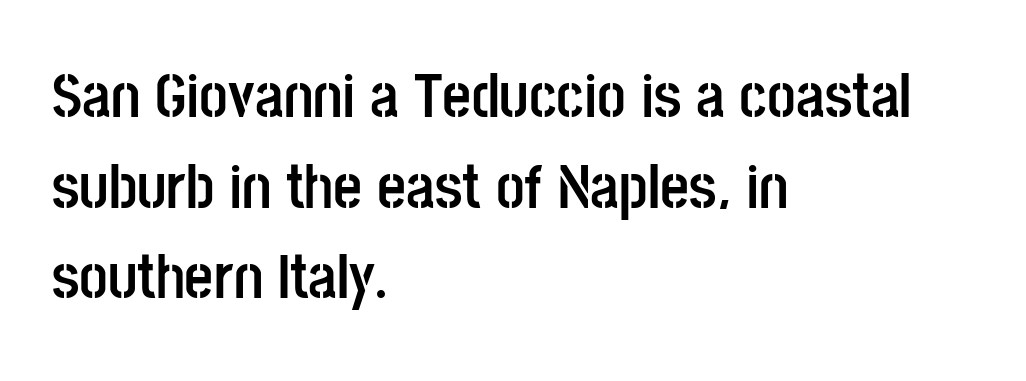
The space directly below the letters is spotless. Honestly, the letter spacing is just normal — you wouldn't notice it. In terms of leading, this rendering sits right in the middle. Do the characters align in a grid? No, the font is proportional. Serifs: no, the terminals of the letterforms are clean. The specimen reads as upright at a glance.
